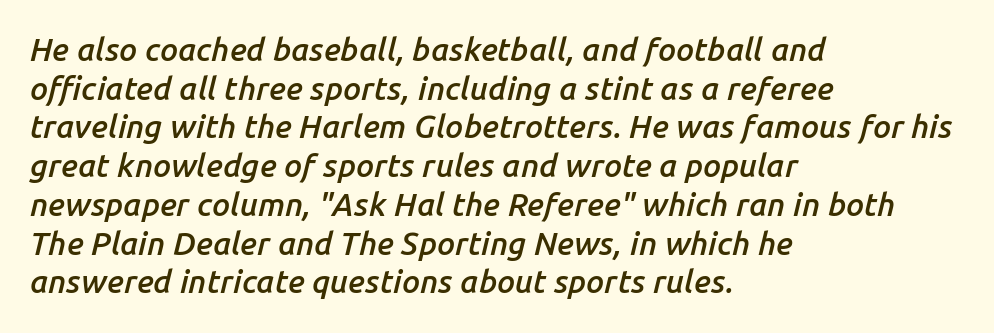
Q: Is the text bold? A: Semi-bold.
Q: Is the text italic (slanted)? A: Yes, it leans right by about 14 degrees.
Q: Is the text underlined? A: No.
Q: How is the paragraph aligned? A: Left-aligned.
Q: Is the spacing between letters normal or unusually wide? A: Normal.
Q: Width (condensed, normal, or wide)? A: Normal.
Q: Stroke contrast? A: Low.
Q: x-height? A: Medium.
Q: Monospaced? A: No.
